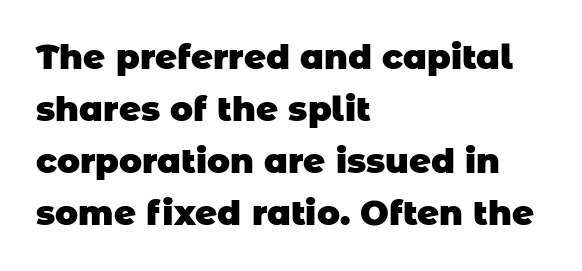
The image shows 34 px heavy sans-serif type; set left-aligned, normal line spacing (1.53x), normal letter spacing, not underlined; low stroke contrast and a large x-height.
